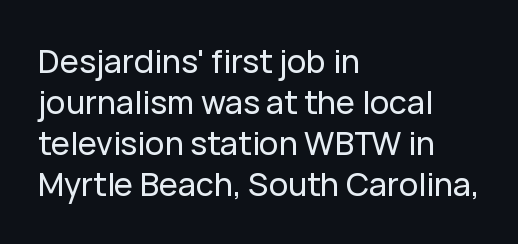
Q: Is the text italic (slanted)? A: No, it is upright.
Q: Is the typeface a serif or a sans-serif typeface? A: Sans-serif.
Q: Is the text underlined? A: No.
Q: How is the paragraph aligned? A: Left-aligned.
Q: Is the spacing between letters normal or unusually wide? A: Normal.
Q: Is the spacing between lines tight, normal or loose? A: Normal.
Q: Width (condensed, normal, or wide)? A: Normal.
Q: Stroke contrast? A: Low.
Q: x-height? A: Medium.
Q: Monospaced? A: No.
